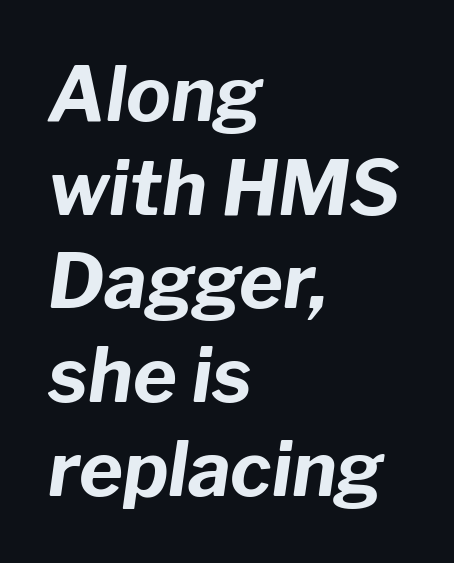
{"italic": "yes", "lean": "right", "slant_degrees": 8, "bold": "yes", "weight": "bold", "width": "normal", "stroke_contrast": "low", "x_height": "medium", "monospaced": "no", "underline": "no", "align": "left", "line_spacing": "normal", "line_spacing_ratio": 1.25, "letter_spacing": "normal", "letter_spacing_em": 0.0, "glyph_px": 75}
